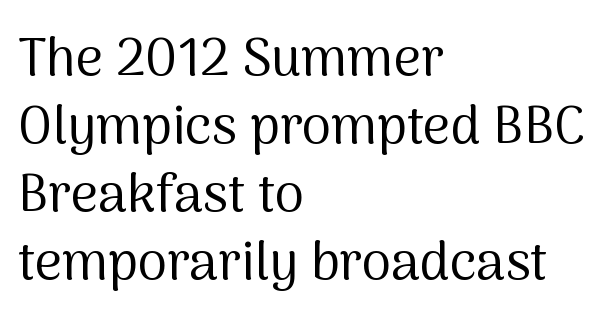
These lines are composed in type without serifs. These glyphs show unthickened strokes, regular width or finer. The font's upright variant was chosen for this text. The passage shown has conventional tracking throughout. You could not count columns in this text — the font is proportionally spaced.
